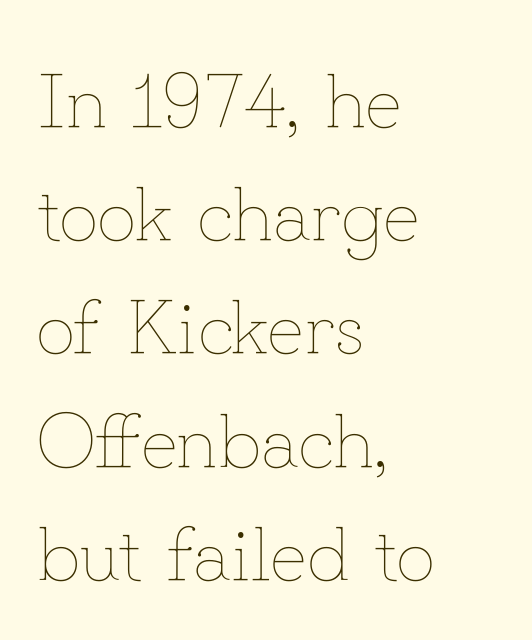
The lines are quadded left. Underlining? Definitely not there. This is roman type, the default non-slanted kind. The rendering uses natural spacing where letterforms have individual widths. In terms of letterspacing, this is plain default setting.
